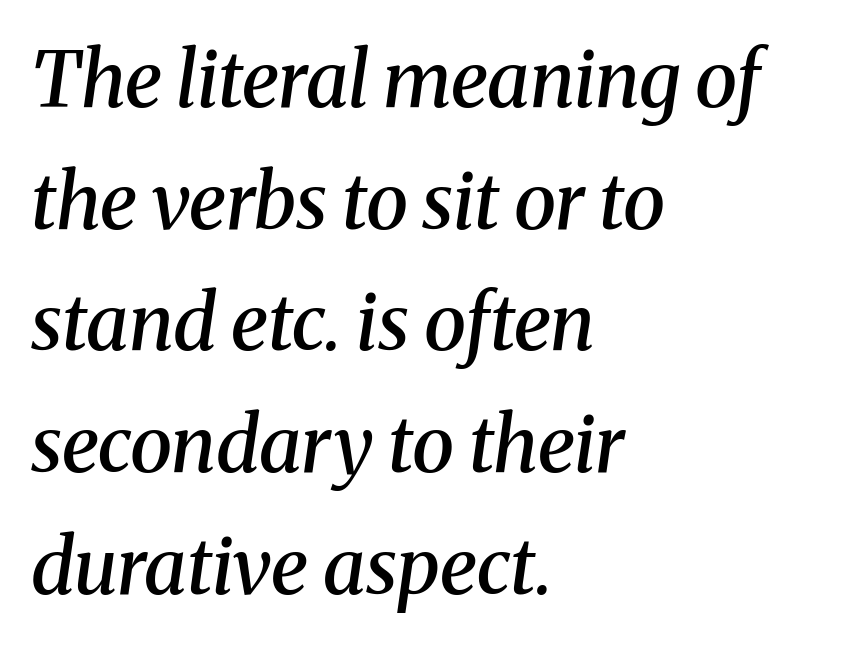
Serifs: yes, visible at the terminals of the letterforms. The axis of the letterforms is tilted away from vertical. Rule under the text: the space is simply empty. In terms of weight, the rendering is demibold, just under bold. The block of text has a typical density, with ordinary space between rows. Letter spacing: default.
